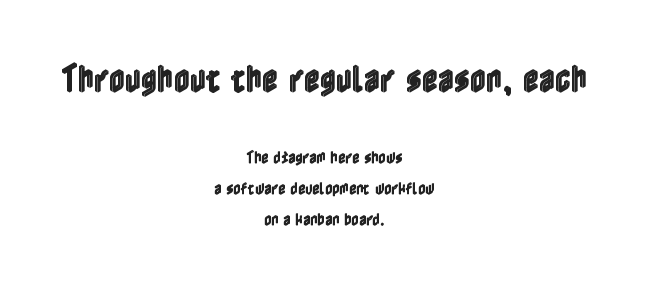
Q: Is the text italic (slanted)? A: No, it is upright.
Q: Is the text underlined? A: No.
Q: How is the paragraph aligned? A: Centered.
Q: Is the spacing between letters normal or unusually wide? A: Normal.
Q: Is the spacing between lines tight, normal or loose? A: Loose.
Q: Which block of text is set in a larger size, the first (top) or the second (bottom)? A: The first (top) one.
Q: Width (condensed, normal, or wide)? A: Condensed.
Q: x-height? A: Medium.
